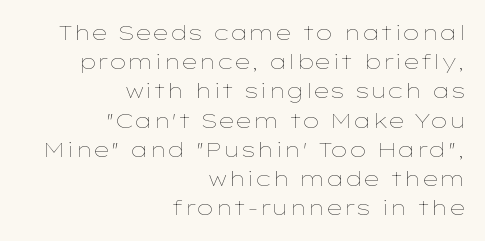
{"italic": "no", "bold": "no", "underline": "no", "align": "right", "line_spacing": "normal", "line_spacing_ratio": 1.39, "letter_spacing": "normal", "letter_spacing_em": 0.0, "glyph_px": 21}
